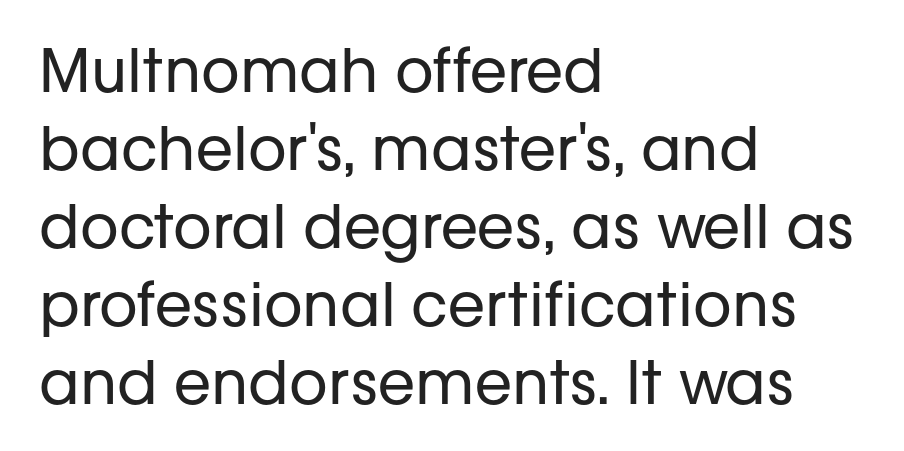
Q: Is the text bold? A: No.
Q: Is the text italic (slanted)? A: No, it is upright.
Q: Is the typeface a serif or a sans-serif typeface? A: Sans-serif.
Q: Is the text underlined? A: No.
Q: How is the paragraph aligned? A: Left-aligned.
Q: Is the spacing between letters normal or unusually wide? A: Normal.
Q: Is the spacing between lines tight, normal or loose? A: Normal.
Q: Width (condensed, normal, or wide)? A: Normal.
Q: Stroke contrast? A: Low.
Q: x-height? A: Medium.
Q: Monospaced? A: No.
